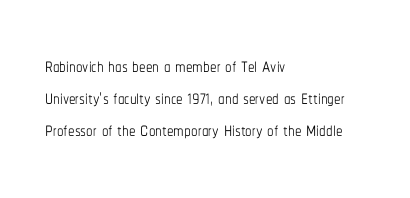
{"italic": "no", "bold": "no", "underline": "no", "align": "left", "line_spacing_ratio": 1.24, "letter_spacing": "normal", "letter_spacing_em": 0.0, "glyph_px": 26}
